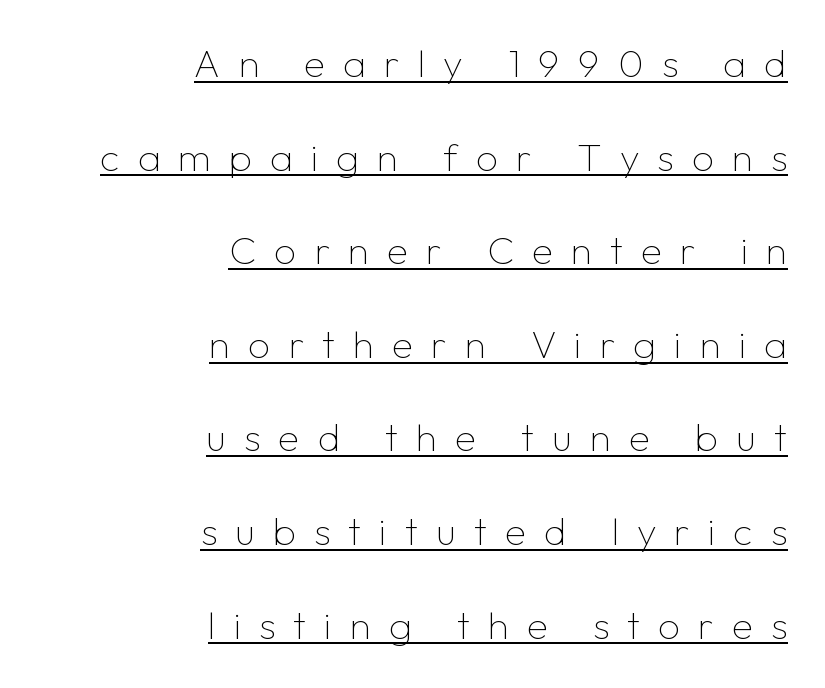
Note the varied advance widths — an 'i' is clearly narrower than an 'm'. Quick note: not italic, upright. Line endings align vertically; line beginnings do not. Leading: increased.
